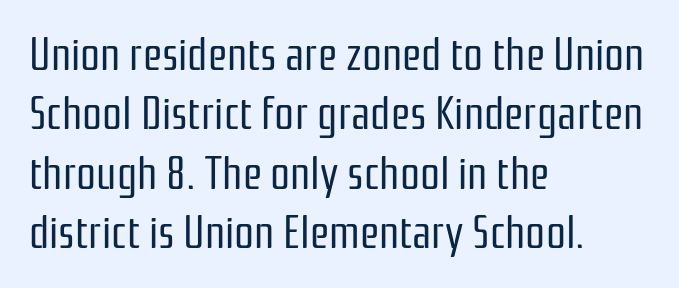
{"serif": "no", "italic": "no", "bold": "no", "weight": "regular", "width": "condensed", "stroke_contrast": "low", "x_height": "medium", "monospaced": "no", "underline": "no", "align": "left", "line_spacing": "normal", "line_spacing_ratio": 1.35, "letter_spacing": "normal", "letter_spacing_em": 0.0, "glyph_px": 44}
